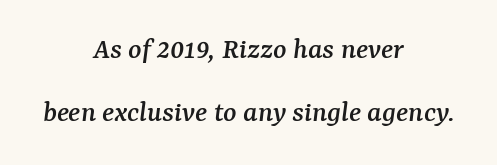
{"serif": "yes", "italic": "yes", "lean": "right", "slant_degrees": 7, "width": "normal", "stroke_contrast": "medium", "x_height": "medium", "monospaced": "no", "underline": "no", "align": "center", "line_spacing": "loose", "line_spacing_ratio": 2.03, "letter_spacing": "normal", "letter_spacing_em": 0.0, "glyph_px": 31}
